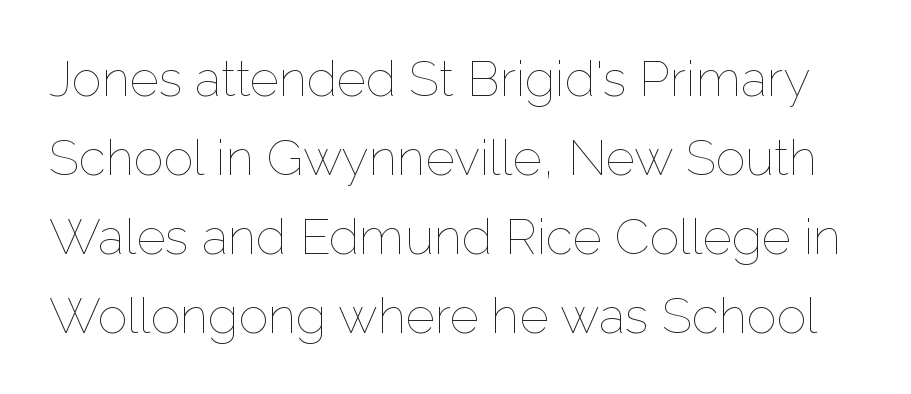
Every stem runs plumb, perpendicular to the baseline. The font sits on the lighter half of the weight spectrum, regular included. Underlining? Definitely not there. Vertical spacing — default. Short note: letters normally spaced.
